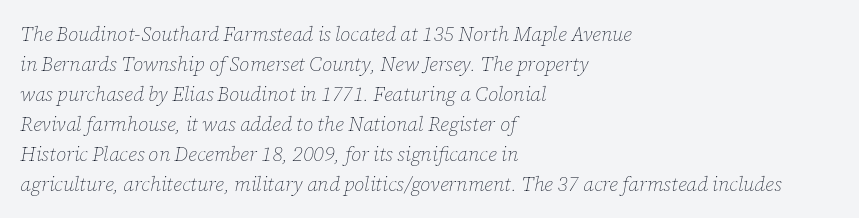
The specimen reads as italic at a glance. This block has exactly the height ordinary leading produces. Plain, unruled lines of type. Weight class: somewhere from thin through regular. Line beginnings align vertically; line endings do not. How are the letters spaced? Ordinarily, with no added tracking.
